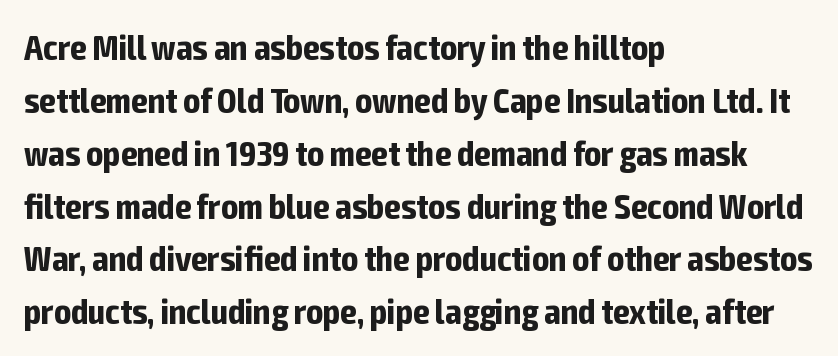
{"serif": "no", "italic": "no", "bold": "yes", "weight": "bold", "width": "condensed", "stroke_contrast": "low", "x_height": "medium", "monospaced": "no", "underline": "no", "align": "left", "line_spacing": "normal", "line_spacing_ratio": 1.51, "letter_spacing": "normal", "letter_spacing_em": 0.0, "glyph_px": 35}
